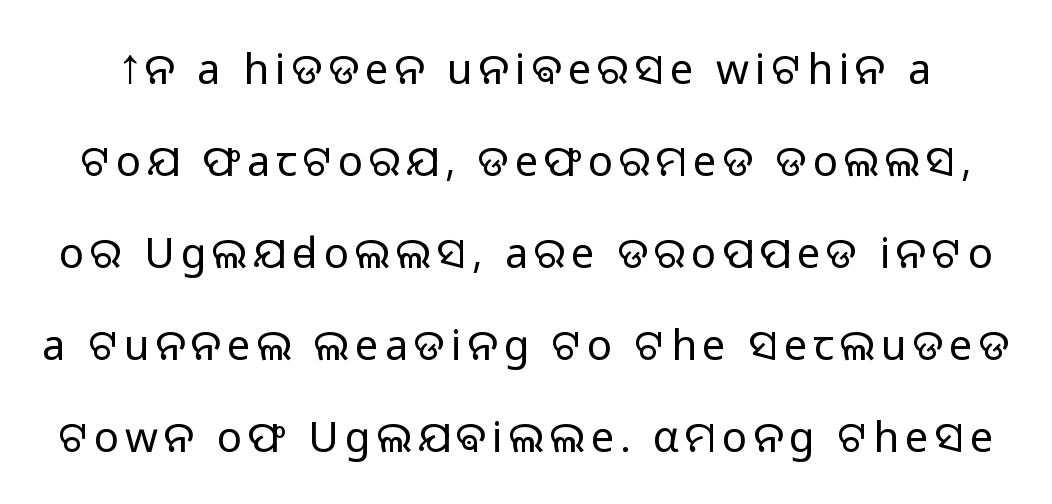
{"serif": "no", "italic": "no", "bold": "no", "weight": "light", "width": "normal", "stroke_contrast": "low", "x_height": "medium", "monospaced": "no", "underline": "no", "line_spacing": "loose", "line_spacing_ratio": 2.19, "glyph_px": 42}
